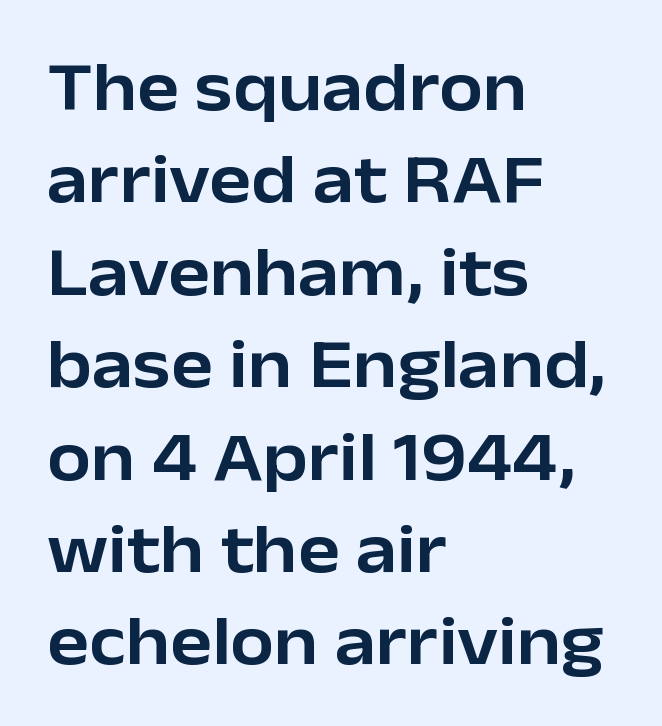
Q: Is the text italic (slanted)? A: No, it is upright.
Q: Is the typeface a serif or a sans-serif typeface? A: Sans-serif.
Q: Is the text underlined? A: No.
Q: How is the paragraph aligned? A: Left-aligned.
Q: Is the spacing between letters normal or unusually wide? A: Normal.
Q: Is the spacing between lines tight, normal or loose? A: Normal.
Q: Width (condensed, normal, or wide)? A: Normal.
Q: Stroke contrast? A: Low.
Q: x-height? A: Medium.
Q: Monospaced? A: No.
